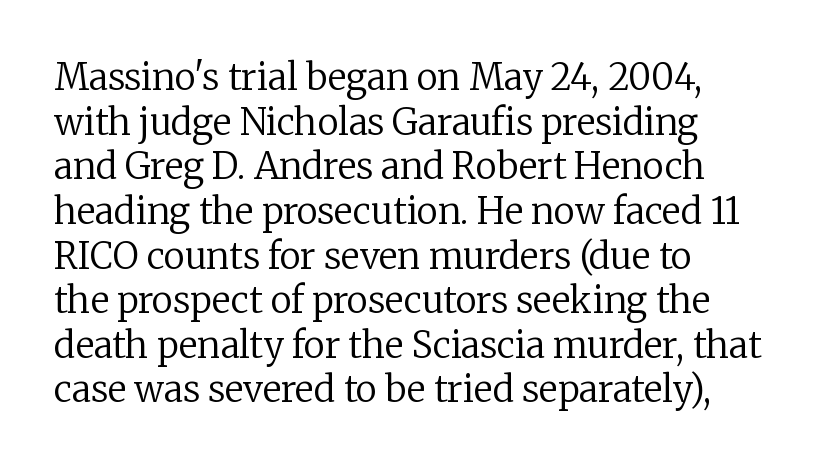
These lines are rendered in a variable-pitch font. Descenders are the only things crossing below the line. Visually the block forms a straight wall on the left and a jagged coastline on the right. Look at the tracking — it's just the regular setting, nothing added. These lines were composed using upright roman letters. The font is comparable to plain body text, perhaps lighter.
